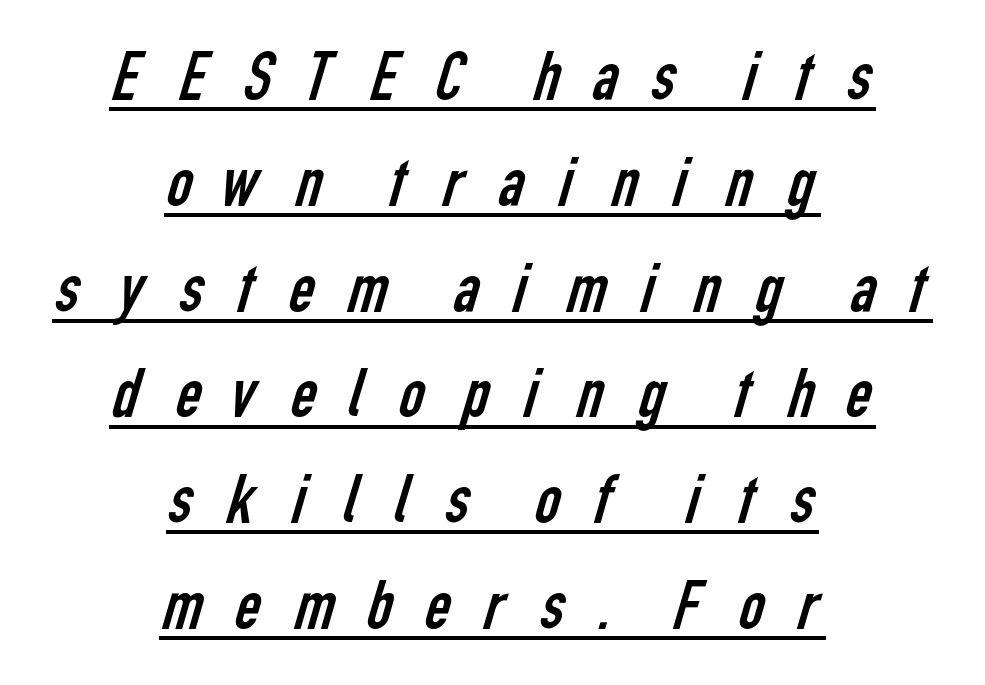
{"serif": "no", "bold": "no", "weight": "regular", "width": "condensed", "stroke_contrast": "low", "x_height": "medium", "monospaced": "no", "underline": "yes", "align": "center", "line_spacing": "normal", "line_spacing_ratio": 1.49, "letter_spacing": "wide", "letter_spacing_em": 0.37, "glyph_px": 71}
